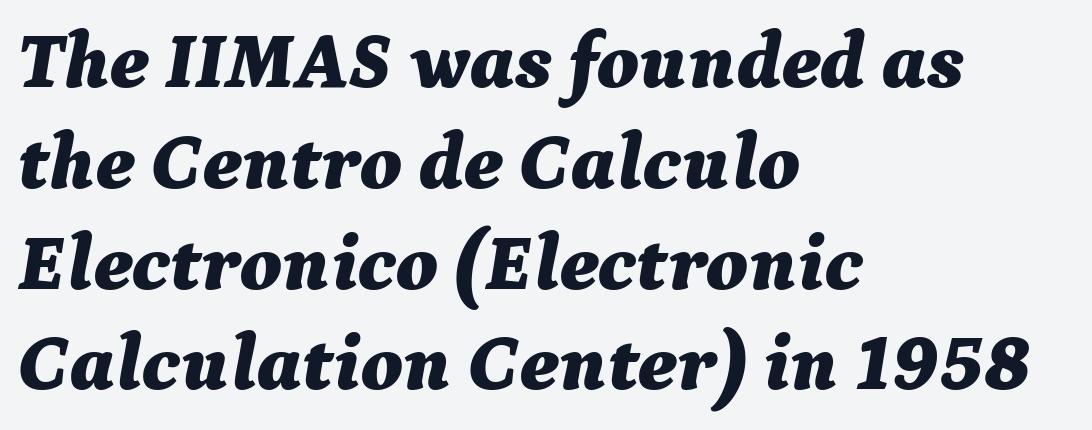
Characters are canted at an angle relative to the baseline's perpendicular. The lines are quadded left. There is no visible air inserted between adjacent glyphs. The typesetting leans heavy: a genuine bold. In terms of leading, this rendering sits right in the middle.
